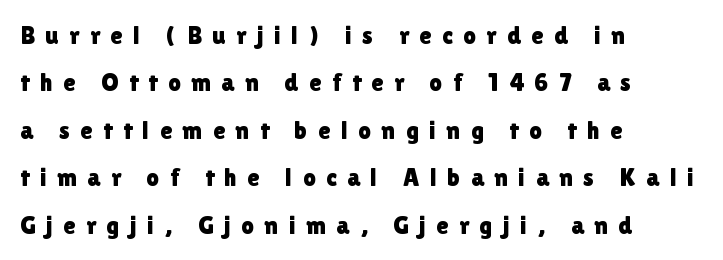
If you drew a ruler down the left edge, every line would touch it. No italicization has been applied; the sample stays upright. The baseline area is clear. What's the leading like? Stretched, with rows far apart. What stands out about the letter spacing? Its width — letters are far apart.
